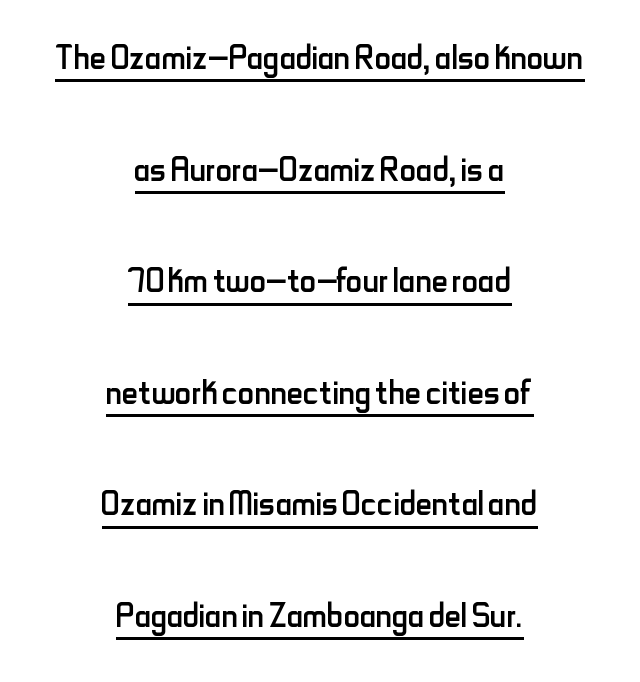
The typeface chosen for these lines omits serifs. A rule runs beneath these lines of type. The horizontal fit of the characters is conventional and even. The weight tops out at a normal text grade. Students, observe: this is what heavily led, spacious text looks like.
